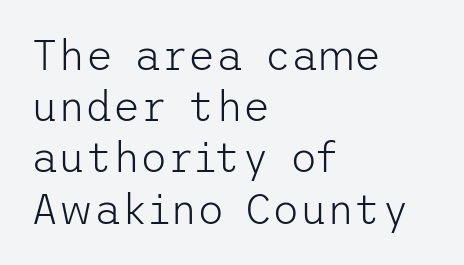
Q: Is the text bold? A: No.
Q: Is the text italic (slanted)? A: No, it is upright.
Q: Is the typeface a serif or a sans-serif typeface? A: Sans-serif.
Q: Is the text underlined? A: No.
Q: How is the paragraph aligned? A: Left-aligned.
Q: Is the spacing between letters normal or unusually wide? A: Normal.
Q: Width (condensed, normal, or wide)? A: Normal.
Q: Stroke contrast? A: Low.
Q: x-height? A: Medium.
